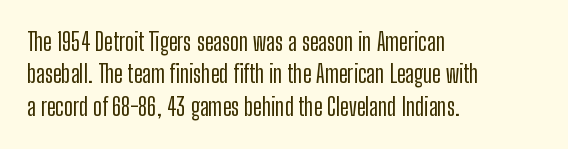
{"italic": "no", "underline": "no", "align": "left", "line_spacing": "normal", "line_spacing_ratio": 1.35, "letter_spacing": "normal", "letter_spacing_em": 0.0, "glyph_px": 24}
